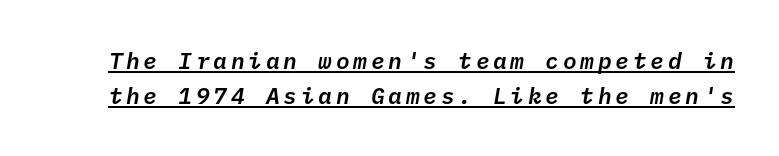
The leading is moderate, giving the passage an even texture. It's the slanting kind of type. You can see a thin bar hugging the bottom of the glyphs.
